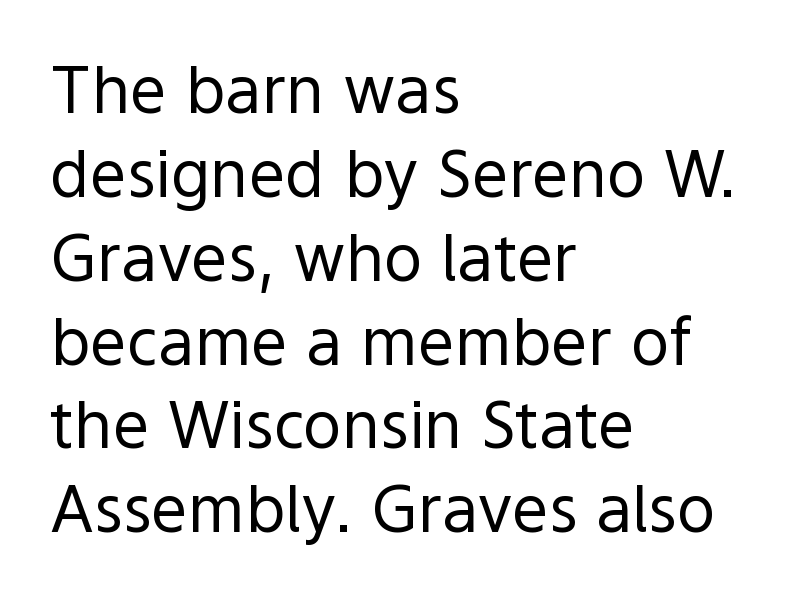
The image shows 65 px regular-weight sans-serif type, upright; set left-aligned, normal line spacing (1.29x), normal letter spacing, not underlined; a medium x-height.
